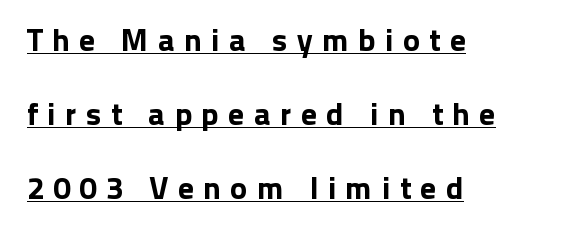
The image shows 32 px sans-serif type, upright; set left-aligned, loose line spacing (2.31x), unusually wide letter spacing (+0.29 em), underlined; low stroke contrast and a medium x-height.
